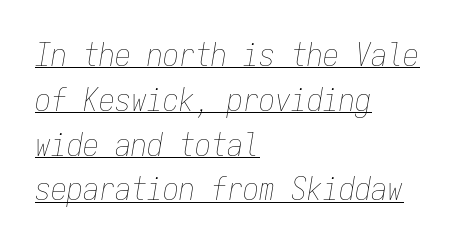
The image shows 32 px thin, condensed type, italic (leaning right), monospaced; set left-aligned, normal line spacing (1.4x), normal letter spacing, underlined; low stroke contrast and a medium x-height.
